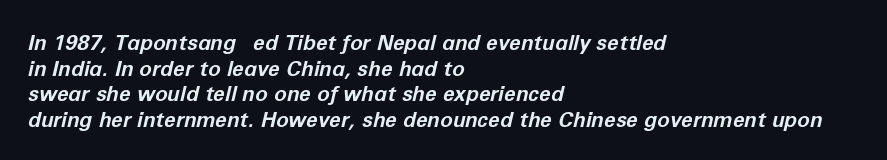
Q: Is the text bold? A: Yes.
Q: Is the text italic (slanted)? A: Yes, it leans right by about 12 degrees.
Q: Is the text underlined? A: No.
Q: How is the paragraph aligned? A: Left-aligned.
Q: Is the spacing between letters normal or unusually wide? A: Normal.
